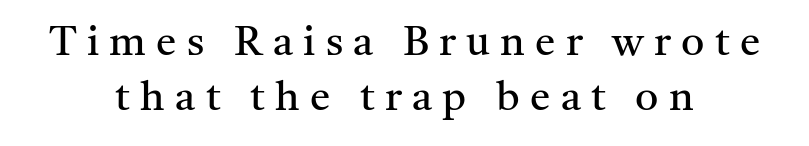
The image shows 41 px regular-weight serif type, upright; set centered, normal line spacing (1.35x), unusually wide letter spacing (+0.25 em), not underlined; medium stroke contrast and a medium x-height.
